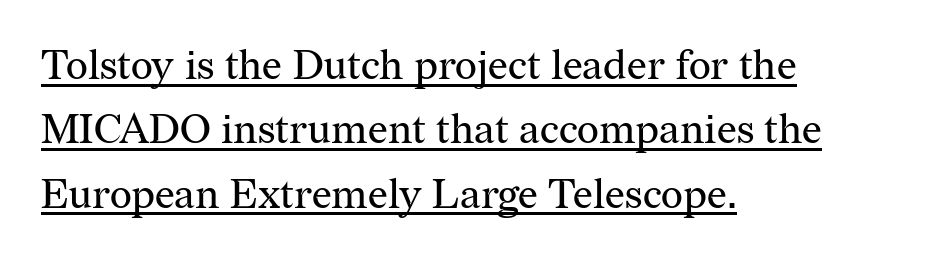
The image shows 42 px regular-weight serif type, upright; set left-aligned, normal line spacing (1.53x), normal letter spacing, underlined; medium stroke contrast and a medium x-height.
